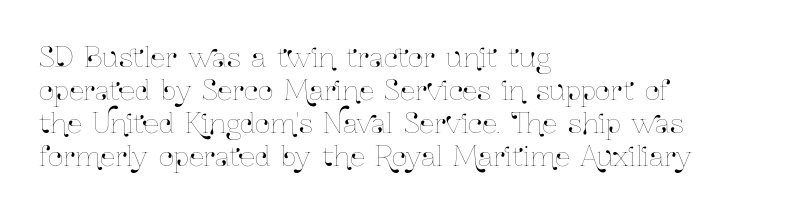
No extra tracking has been applied to these lines. Check the space under the baseline: it is left empty. The font's upright variant was chosen for this text. Casual observation: everything's shoved over to the left.
